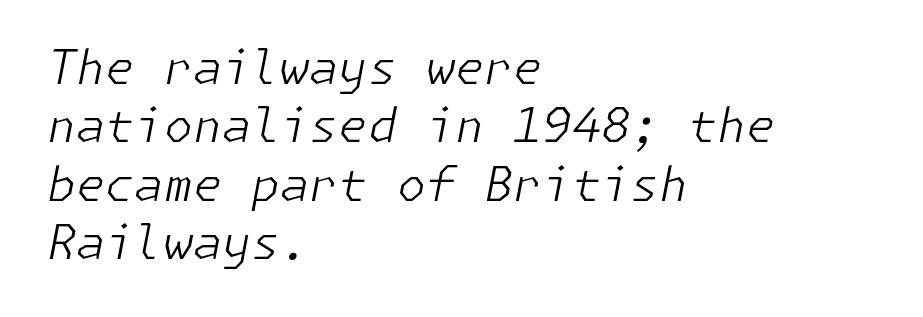
The image shows 47 px light type, italic (leaning right); set left-aligned, line spacing 1.24x, normal letter spacing, not underlined; low stroke contrast and a medium x-height.
